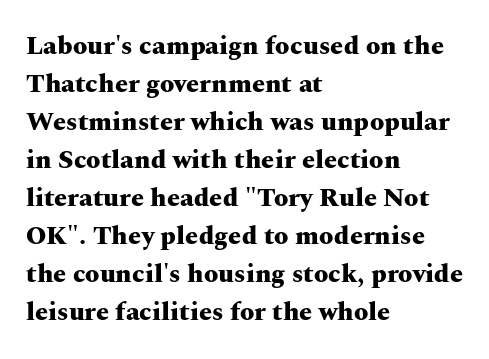
Horizontal alignment here is leftward, the default for most running prose. Nothing unusual about the tracking: characters are spaced as the font intends. Students, observe: this is what conventionally led text looks like. Does the lettering tilt? It doesn't — this is upright.
